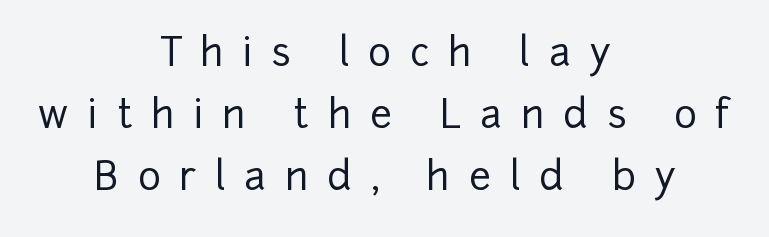
A typesetter would mark this as roman, not italic. A typesetter would label this face a sans. Has an underline been added? It has not. Here the designer chose a conventional face with non-uniform glyph widths. Look at the tracking — it's clearly loosened, letters drifting apart. Notice how the passage keeps no hard edge, just a central spine.
